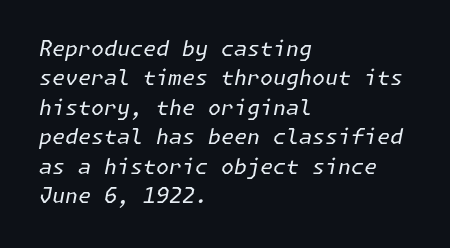
{"italic": "yes", "lean": "right", "slant_degrees": 11, "bold": "no", "underline": "no", "align": "left", "line_spacing": "normal", "line_spacing_ratio": 1.4, "letter_spacing": "normal", "letter_spacing_em": 0.0, "glyph_px": 21}
